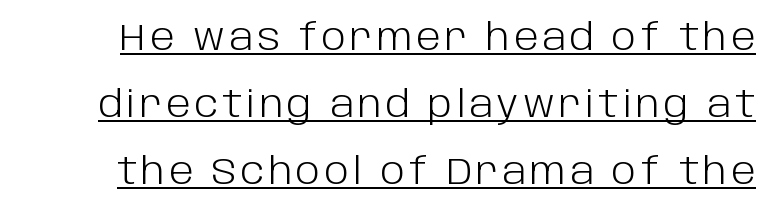
Underline: present. Does the lettering tilt? It doesn't — this is upright. These lines are composed in type without serifs. The strokes carry an ordinary text weight at most. A typesetter would call this proportional, since set widths differ per character.
